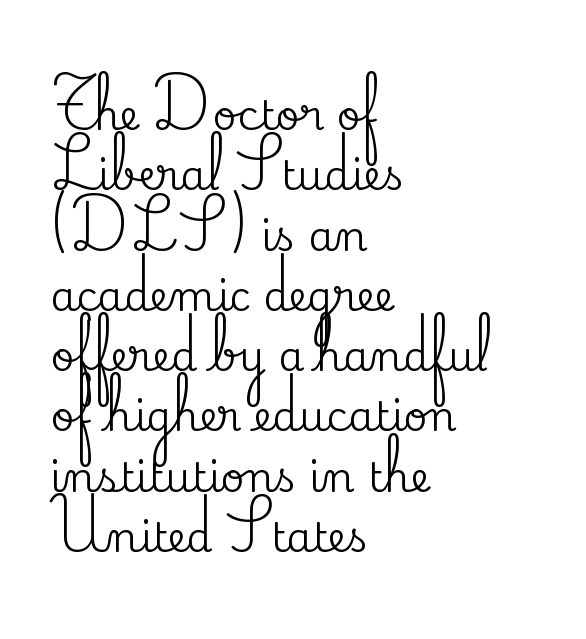
The area under the type is left untouched. The letters sit at their default tracking, neither squeezed nor spread. Look at the bottom of the vertical strokes: they flare into serifs here. If you drew a line through each stem, it would be perfectly vertical. This rendering uses left alignment, leaving the right contour irregular. Compared with typical paragraphs, the rows here are spaced about the same.
